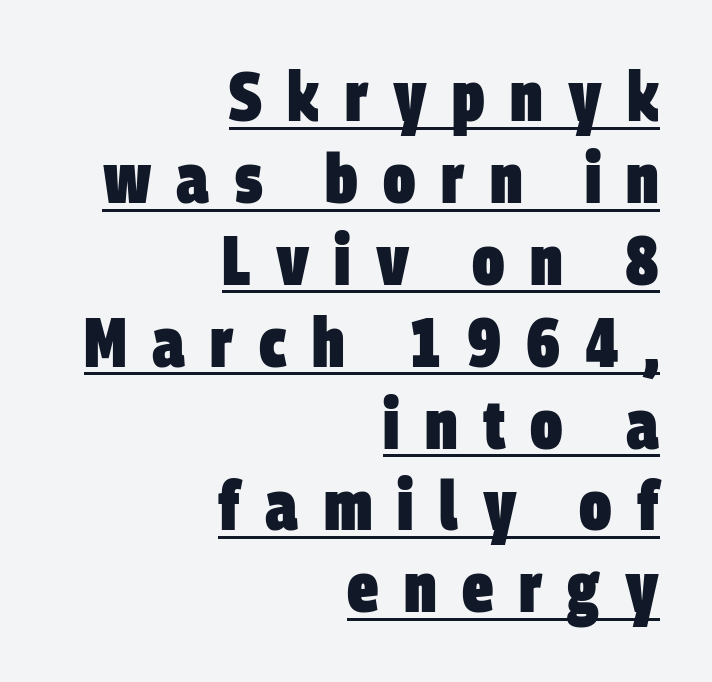
The image shows 70 px heavy, condensed sans-serif type; set right-aligned, line spacing 1.17x, unusually wide letter spacing (+0.36 em), underlined; low stroke contrast and a large x-height.
